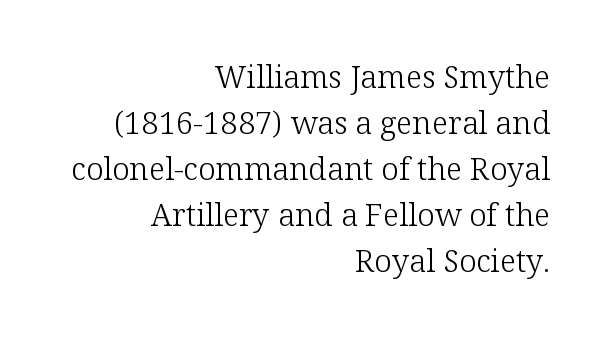
{"serif": "yes", "italic": "no", "bold": "no", "weight": "light", "width": "normal", "stroke_contrast": "low", "x_height": "medium", "monospaced": "no", "underline": "no", "align": "right", "line_spacing": "normal", "line_spacing_ratio": 1.48, "letter_spacing": "normal", "letter_spacing_em": 0.0, "glyph_px": 31}
